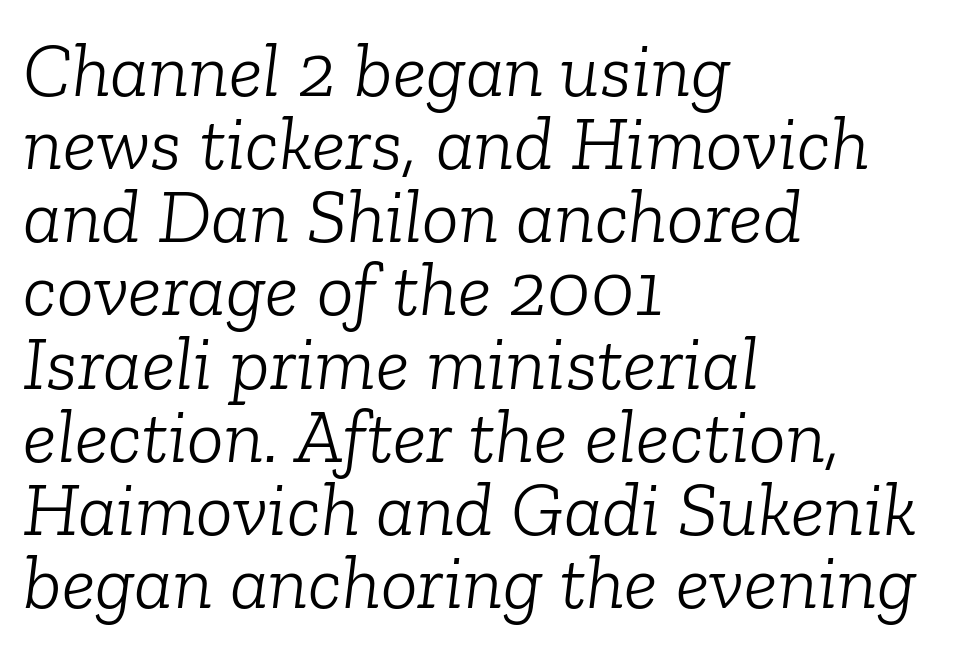
{"serif": "yes", "italic": "yes", "lean": "right", "slant_degrees": 6, "bold": "no", "weight": "light", "width": "normal", "stroke_contrast": "low", "x_height": "medium", "monospaced": "no", "underline": "no", "align": "left", "line_spacing": "tight", "line_spacing_ratio": 0.95, "letter_spacing": "normal", "letter_spacing_em": 0.0, "glyph_px": 77}
